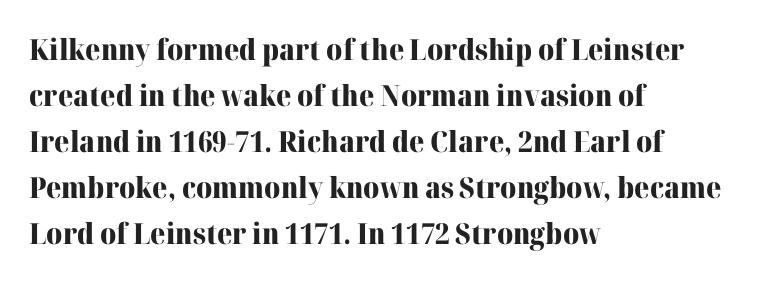
Words appear dense and cohesive because spacing is normal. Descender tails drop into unmarked territory. Regarding leading, the lines here are spaced in the standard way. Yep, those are serifs on the letters.
